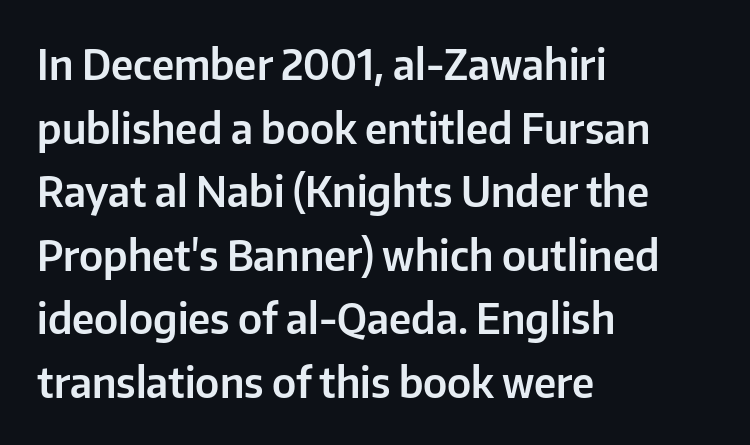
No word sits above an underline. One-word summary of the alignment: left. The gaps between neighbouring characters are ordinary and unremarkable. Horizontal bands of white between lines are of average thickness. The text was rendered using a sans face with plain stroke endings.
